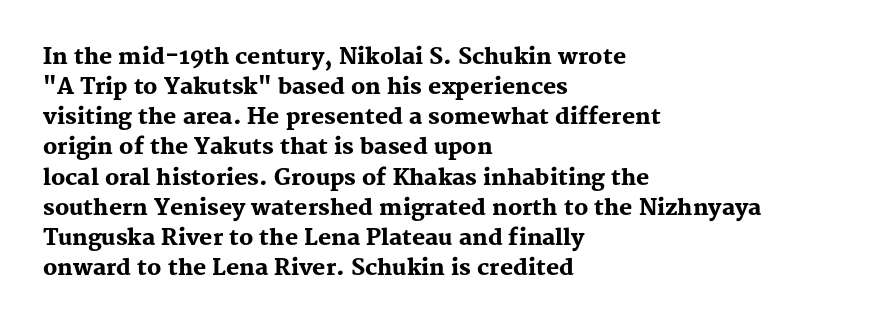
The image shows 22 px bold type, upright; set left-aligned, normal line spacing (1.37x), normal letter spacing, not underlined.
